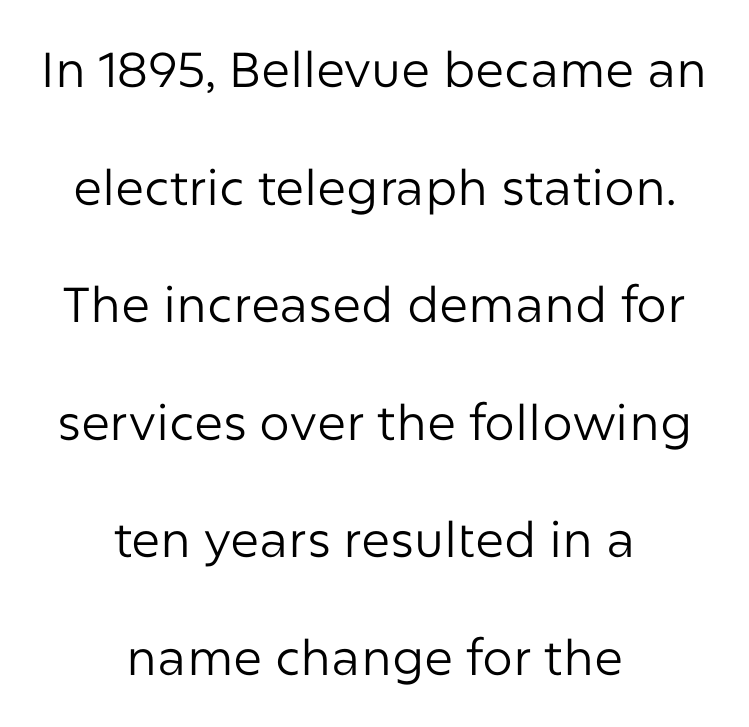
{"serif": "no", "italic": "no", "bold": "no", "weight": "regular", "width": "normal", "stroke_contrast": "low", "x_height": "medium", "monospaced": "no", "underline": "no", "align": "center", "line_spacing": "loose", "line_spacing_ratio": 2.4, "letter_spacing": "normal", "letter_spacing_em": 0.0, "glyph_px": 49}
